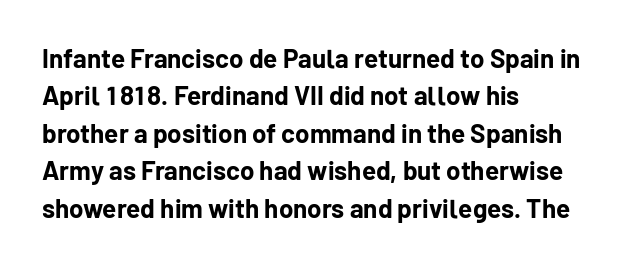
The image shows 26 px bold type, upright; set left-aligned, normal line spacing (1.44x), normal letter spacing, not underlined.
